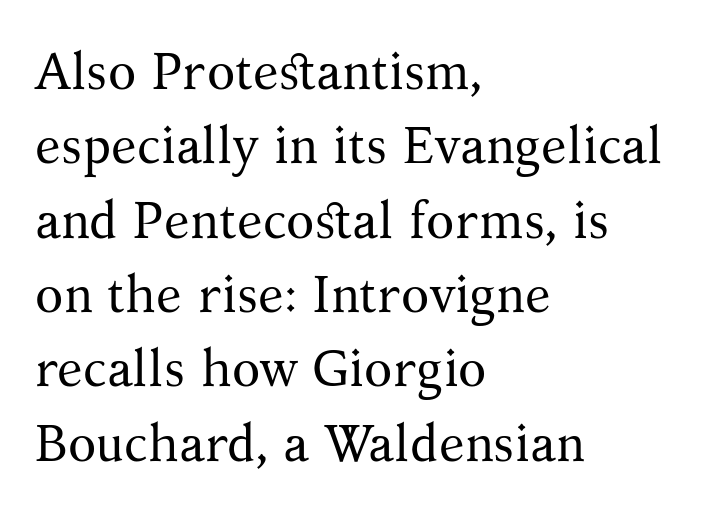
The image shows 52 px regular-weight serif type, upright; set left-aligned, normal line spacing (1.43x), normal letter spacing, not underlined; medium stroke contrast and a medium x-height.
